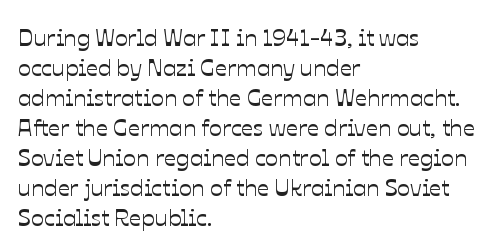
Q: Is the text italic (slanted)? A: No, it is upright.
Q: Is the text underlined? A: No.
Q: How is the paragraph aligned? A: Left-aligned.
Q: Is the spacing between letters normal or unusually wide? A: Normal.
Q: Is the spacing between lines tight, normal or loose? A: Normal.
